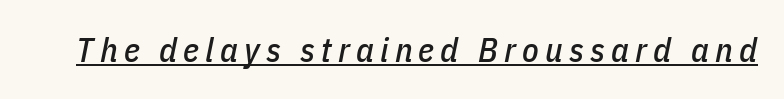
{"italic": "yes", "lean": "right", "slant_degrees": 11, "width": "condensed", "stroke_contrast": "low", "x_height": "medium", "monospaced": "no", "underline": "yes", "glyph_px": 34}
